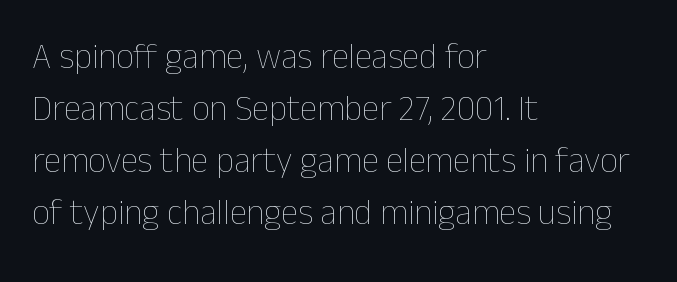
The image shows 35 px thin type, upright; set left-aligned, normal line spacing (1.49x), normal letter spacing, not underlined; low stroke contrast and a medium x-height.
